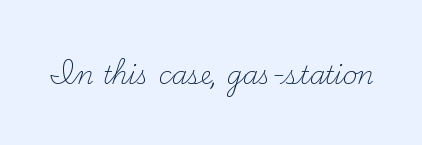
{"bold": "no", "underline": "no", "letter_spacing": "normal", "letter_spacing_em": 0.0, "glyph_px": 25}
